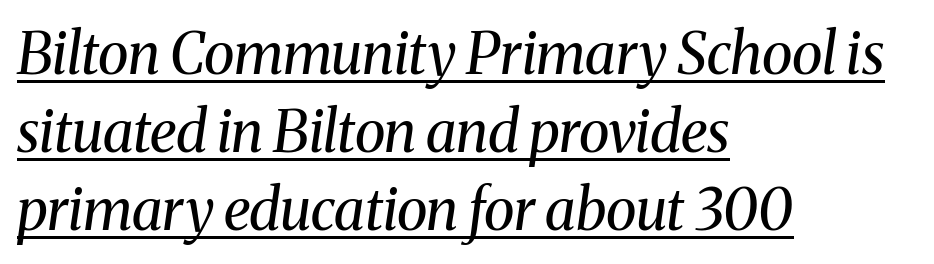
Each line of the rendering has a horizontal stroke beneath the glyphs. Compared with a typical body face, this is equally light or lighter still. Caption: multi-line text, flush left, ragged right. Here the glyphs are tracked normally, forming tight word shapes. Varying glyph widths throughout — classic text-font behaviour. Reading down the column, the eye jumps a familiar distance to each next line.
